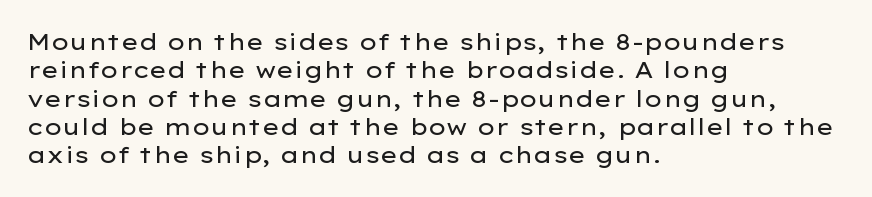
{"italic": "no", "bold": "no", "underline": "no", "align": "left", "line_spacing_ratio": 1.23, "letter_spacing": "normal", "letter_spacing_em": 0.0, "glyph_px": 23}
